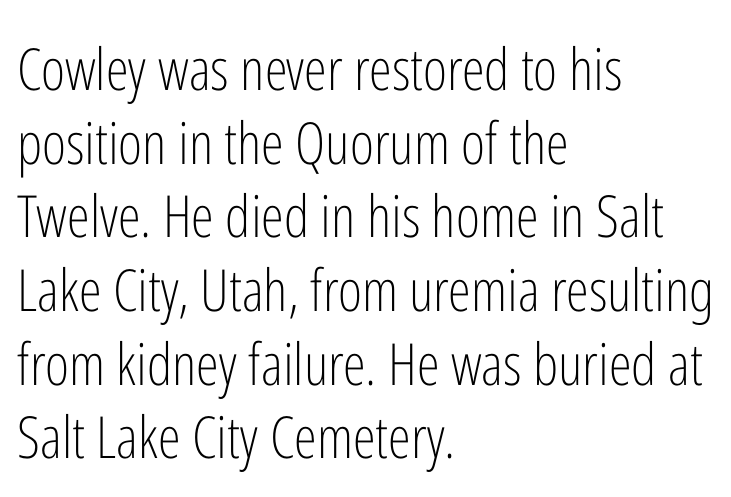
{"serif": "no", "italic": "no", "bold": "no", "weight": "light", "width": "condensed", "stroke_contrast": "low", "x_height": "medium", "monospaced": "no", "underline": "no", "align": "left", "line_spacing": "normal", "line_spacing_ratio": 1.27, "letter_spacing": "normal", "letter_spacing_em": 0.0, "glyph_px": 58}
